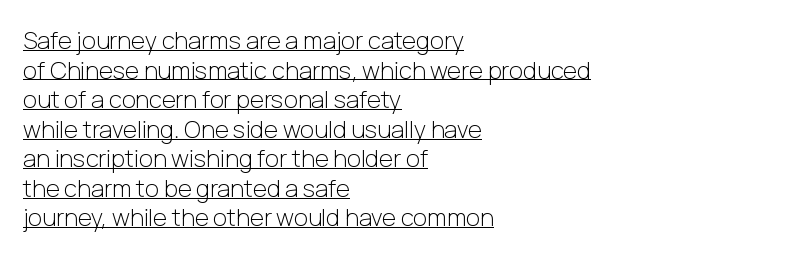
{"italic": "no", "bold": "no", "underline": "yes", "align": "left", "line_spacing_ratio": 1.23, "letter_spacing": "normal", "letter_spacing_em": 0.0, "glyph_px": 24}
